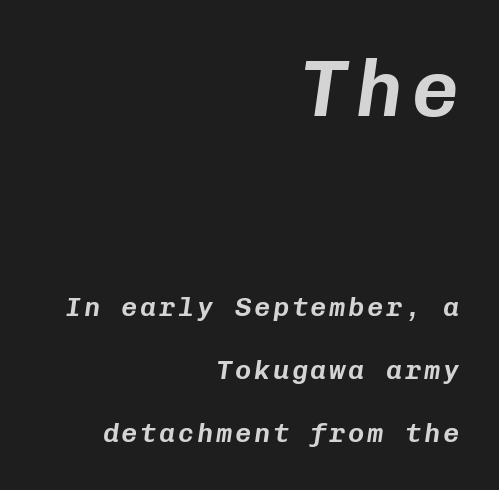
Q: Is the text italic (slanted)? A: Yes, it leans right by about 8 degrees.
Q: Is the text underlined? A: No.
Q: How is the paragraph aligned? A: Right-aligned.
Q: Is the spacing between lines tight, normal or loose? A: Loose.
Q: Which block of text is set in a larger size, the first (top) or the second (bottom)? A: The first (top) one.
Q: Width (condensed, normal, or wide)? A: Normal.
Q: Stroke contrast? A: Low.
Q: x-height? A: Medium.
Q: Monospaced? A: Yes.
